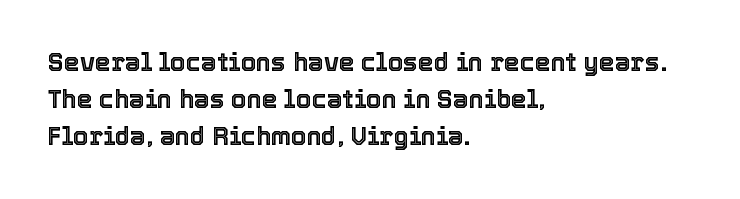
{"italic": "no", "underline": "no", "align": "left", "line_spacing": "normal", "line_spacing_ratio": 1.49, "letter_spacing": "normal", "letter_spacing_em": 0.0, "glyph_px": 25}
